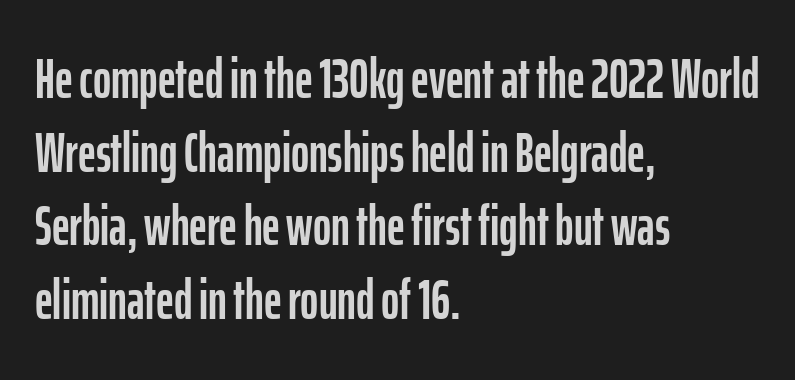
Q: Is the text italic (slanted)? A: No, it is upright.
Q: Is the typeface a serif or a sans-serif typeface? A: Sans-serif.
Q: Is the text underlined? A: No.
Q: How is the paragraph aligned? A: Left-aligned.
Q: Is the spacing between letters normal or unusually wide? A: Normal.
Q: Is the spacing between lines tight, normal or loose? A: Normal.
Q: Width (condensed, normal, or wide)? A: Condensed.
Q: Stroke contrast? A: Low.
Q: x-height? A: Medium.
Q: Monospaced? A: No.
